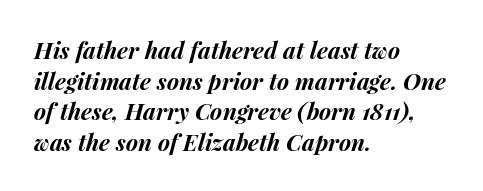
{"italic": "yes", "lean": "right", "slant_degrees": 15, "bold": "yes", "underline": "no", "align": "left", "line_spacing": "normal", "line_spacing_ratio": 1.33, "letter_spacing": "normal", "letter_spacing_em": 0.0, "glyph_px": 23}
